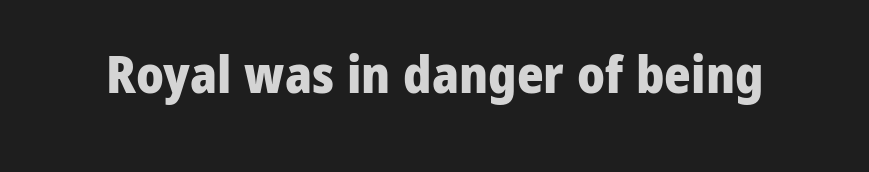
The image shows 51 px heavy sans-serif type, upright; set normal letter spacing, not underlined; low stroke contrast and a medium x-height.
